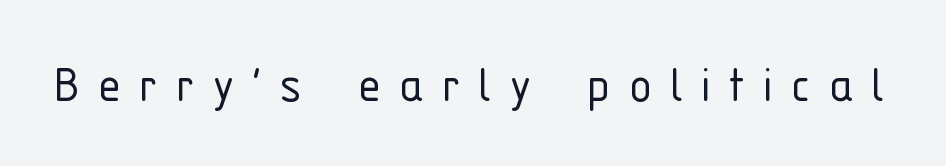
{"serif": "no", "italic": "no", "bold": "no", "weight": "light", "width": "condensed", "stroke_contrast": "low", "x_height": "medium", "monospaced": "no", "underline": "no", "letter_spacing": "wide", "letter_spacing_em": 0.32, "glyph_px": 57}
